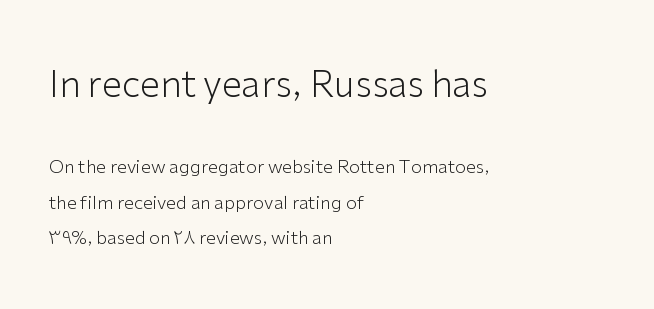
Q: Is the text bold? A: No.
Q: Is the text italic (slanted)? A: No, it is upright.
Q: Is the typeface a serif or a sans-serif typeface? A: Sans-serif.
Q: Is the text underlined? A: No.
Q: How is the paragraph aligned? A: Left-aligned.
Q: Is the spacing between letters normal or unusually wide? A: Normal.
Q: Is the spacing between lines tight, normal or loose? A: Loose.
Q: Which block of text is set in a larger size, the first (top) or the second (bottom)? A: The first (top) one.
Q: Width (condensed, normal, or wide)? A: Normal.
Q: Stroke contrast? A: Low.
Q: x-height? A: Medium.
Q: Monospaced? A: No.
